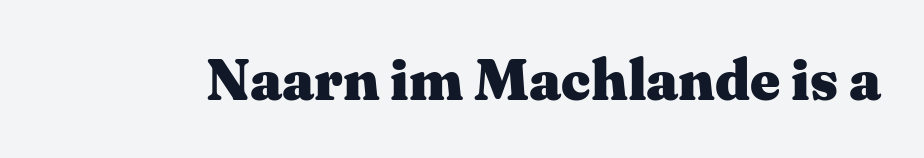
Caption: bold face, heavy strokes. In terms of posture, this sample is upright. The foot of each line stays bare and open. Each letter keeps its own natural width here, so spacing adapts to shape.
